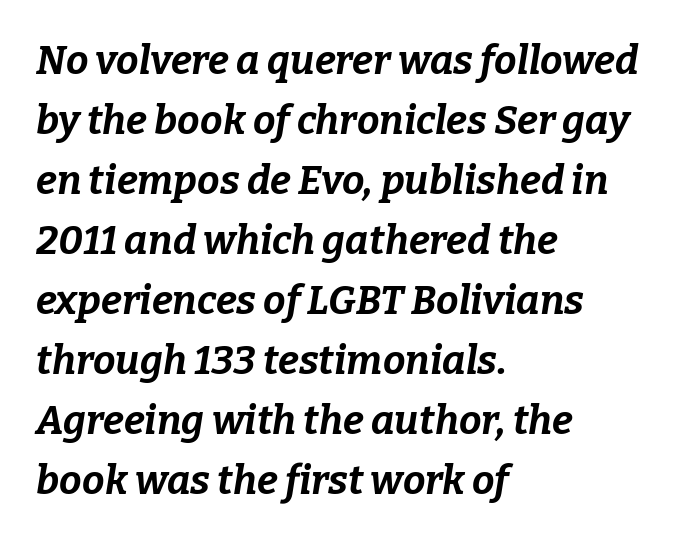
{"italic": "yes", "lean": "right", "slant_degrees": 9, "bold": "yes", "weight": "bold", "width": "normal", "stroke_contrast": "low", "x_height": "medium", "monospaced": "no", "underline": "no", "align": "left", "line_spacing": "normal", "line_spacing_ratio": 1.5, "letter_spacing": "normal", "letter_spacing_em": 0.0, "glyph_px": 40}
